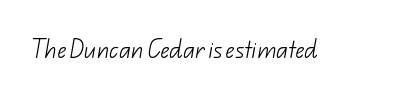
The image shows 20 px text type; set normal letter spacing, not underlined.
